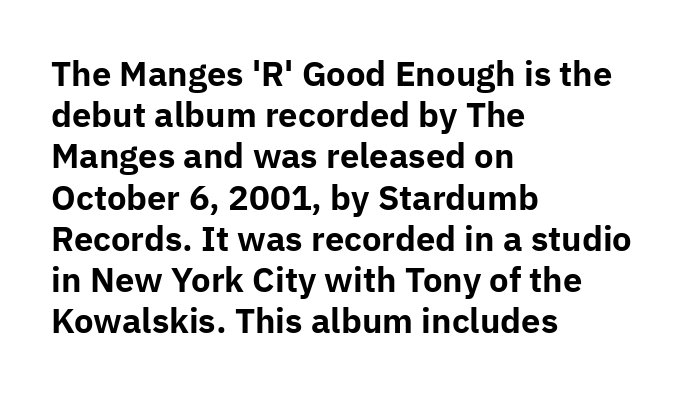
The image shows 33 px bold sans-serif type, upright; set left-aligned, normal line spacing (1.25x), normal letter spacing, not underlined; low stroke contrast and a medium x-height.
